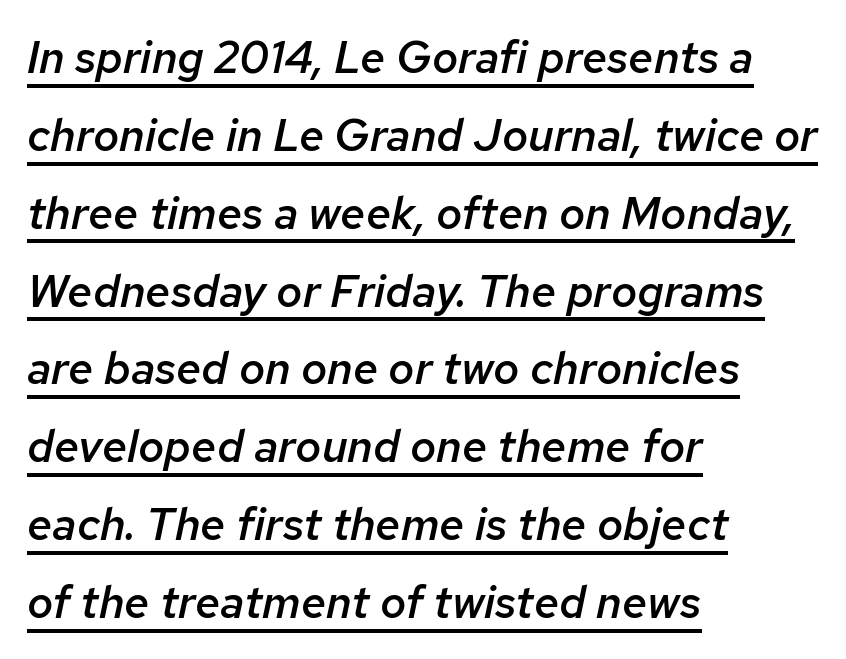
{"italic": "yes", "lean": "right", "slant_degrees": 12, "bold": "semi", "weight": "semibold", "width": "normal", "stroke_contrast": "low", "x_height": "medium", "monospaced": "no", "underline": "yes", "align": "left", "line_spacing_ratio": 1.73, "letter_spacing": "normal", "letter_spacing_em": 0.0, "glyph_px": 45}
